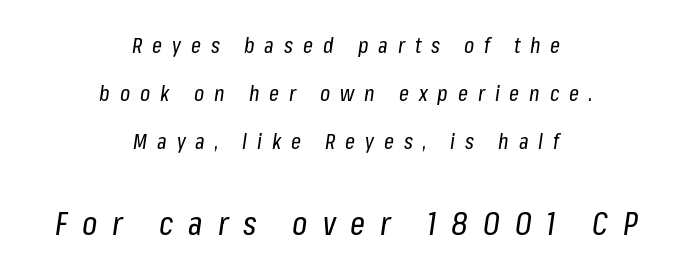
The image shows 33 px regular-weight, condensed type, italic (leaning right); set centered, loose line spacing (2.18x), unusually wide letter spacing (+0.45 em), not underlined; the second (bottom) block is 1.5x larger; low stroke contrast and a medium x-height.
